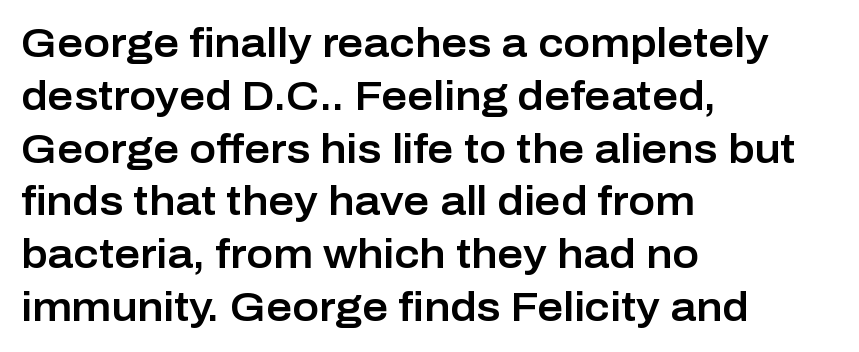
{"serif": "no", "italic": "no", "width": "normal", "stroke_contrast": "low", "x_height": "medium", "monospaced": "no", "underline": "no", "align": "left", "line_spacing": "normal", "line_spacing_ratio": 1.32, "letter_spacing": "normal", "letter_spacing_em": 0.0, "glyph_px": 40}
